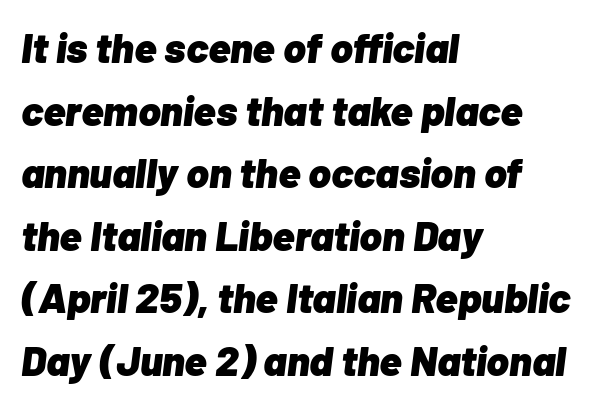
Is this a fixed-width face? No — the glyphs have proportional, varying widths. Inter-character spacing is left at the font's built-in metrics. The lines sit at an ordinary, default distance from one another. Descender tails drop into unmarked territory.
